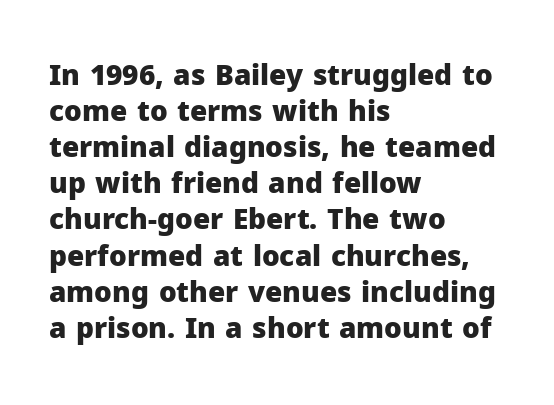
The image shows 28 px heavy sans-serif type, upright; set left-aligned, normal line spacing (1.29x), normal letter spacing, not underlined; low stroke contrast and a medium x-height.
